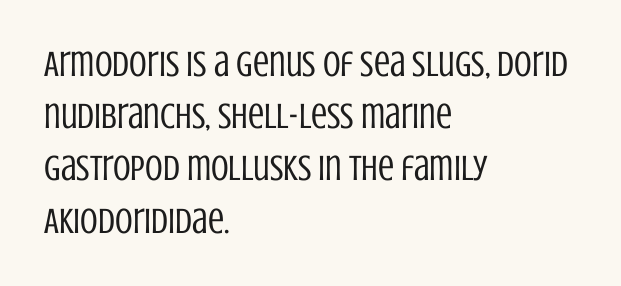
The image shows 36 px regular-weight, condensed sans-serif type, upright; set left-aligned, normal line spacing (1.45x), normal letter spacing, not underlined; low stroke contrast and a large x-height.
